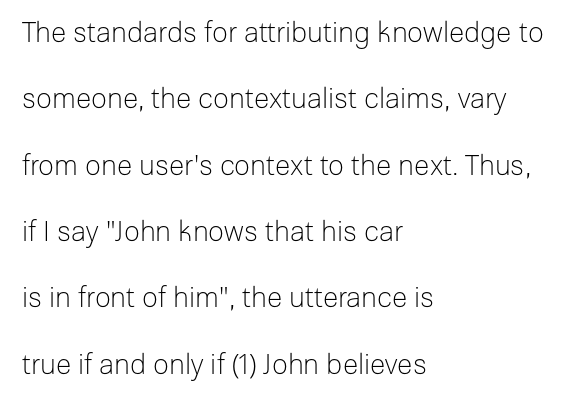
The image shows 28 px light sans-serif type, upright; set left-aligned, loose line spacing (2.37x), normal letter spacing, not underlined; low stroke contrast and a medium x-height.
